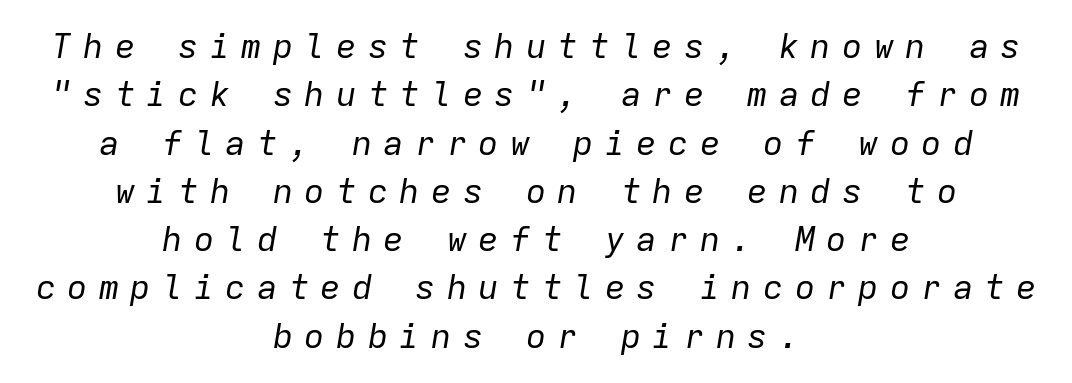
The letters march in equal steps, a hallmark of fixed-pitch type. Between one letter and the next there's a generous, obvious gap. These lines are centered, leaving both edges ragged. Every character sits at an angle, as italics do. Heft: none added — not bold.
